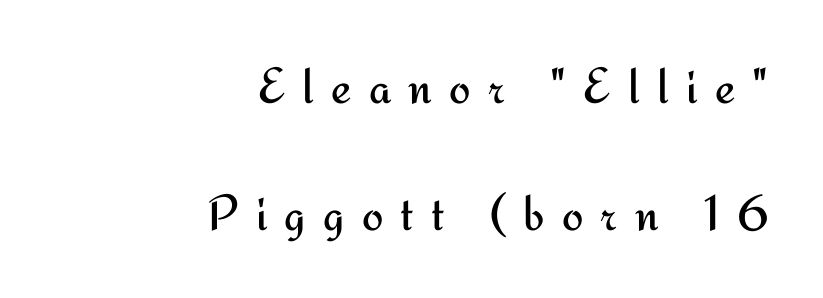
This is not heavy type; no bold has been used. How are the letters spaced? Widely, with obvious added tracking. Quick note: not italic, upright. Proportional: the letters do not fall into vertical columns.
